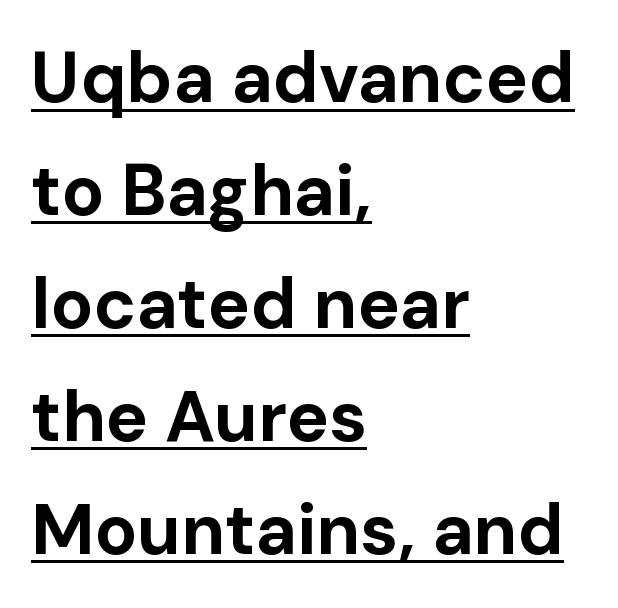
{"serif": "no", "italic": "no", "bold": "yes", "weight": "bold", "width": "normal", "stroke_contrast": "low", "x_height": "medium", "monospaced": "no", "underline": "yes", "align": "left", "line_spacing": "normal", "line_spacing_ratio": 1.59, "letter_spacing": "normal", "letter_spacing_em": 0.0, "glyph_px": 71}
